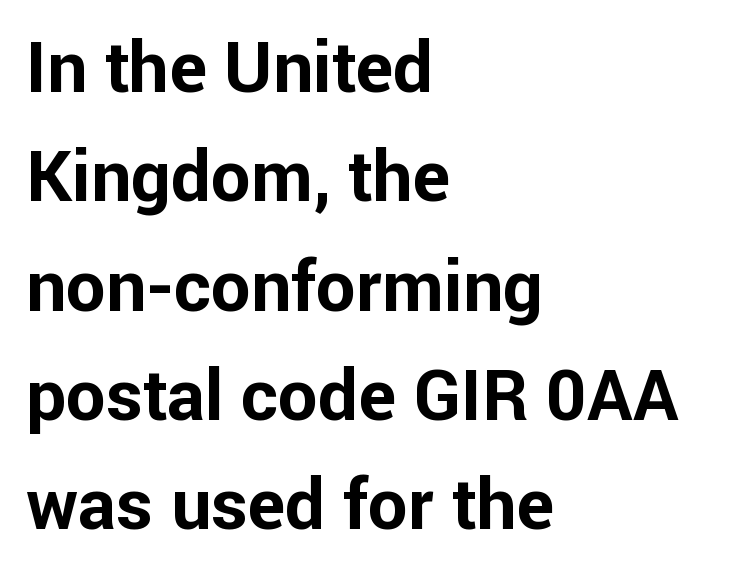
{"serif": "no", "italic": "no", "bold": "yes", "weight": "bold", "width": "normal", "stroke_contrast": "low", "x_height": "medium", "monospaced": "no", "underline": "no", "align": "left", "line_spacing": "normal", "line_spacing_ratio": 1.54, "letter_spacing": "normal", "letter_spacing_em": 0.0, "glyph_px": 71}
